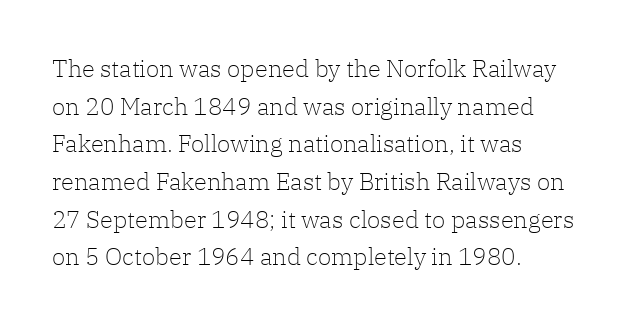
{"italic": "no", "bold": "no", "underline": "no", "align": "left", "line_spacing": "normal", "line_spacing_ratio": 1.57, "letter_spacing": "normal", "letter_spacing_em": 0.0, "glyph_px": 24}
